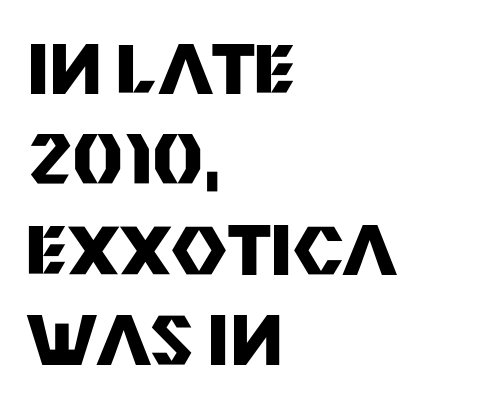
Q: Is the text bold? A: Yes.
Q: Is the text italic (slanted)? A: No, it is upright.
Q: Is the typeface a serif or a sans-serif typeface? A: Sans-serif.
Q: Is the text underlined? A: No.
Q: How is the paragraph aligned? A: Left-aligned.
Q: Is the spacing between letters normal or unusually wide? A: Normal.
Q: Is the spacing between lines tight, normal or loose? A: Normal.
Q: Width (condensed, normal, or wide)? A: Normal.
Q: Stroke contrast? A: Medium.
Q: x-height? A: Large.
Q: Monospaced? A: No.
